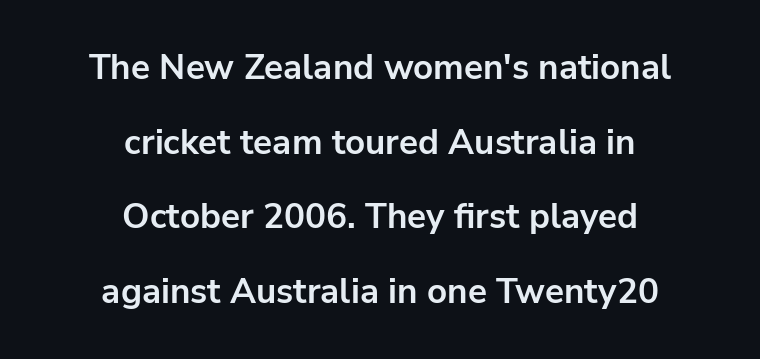
{"serif": "no", "italic": "no", "bold": "yes", "weight": "bold", "width": "normal", "stroke_contrast": "low", "x_height": "medium", "monospaced": "no", "underline": "no", "align": "center", "line_spacing": "loose", "line_spacing_ratio": 2.13, "letter_spacing": "normal", "letter_spacing_em": 0.0, "glyph_px": 35}
